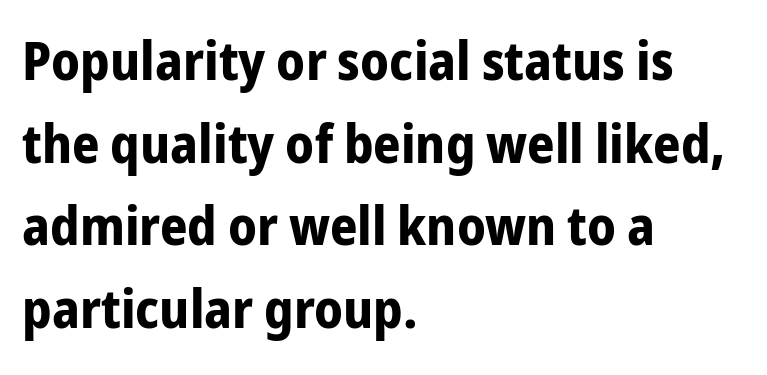
{"serif": "no", "italic": "no", "bold": "yes", "weight": "bold", "width": "condensed", "stroke_contrast": "low", "x_height": "medium", "monospaced": "no", "underline": "no", "align": "left", "line_spacing": "normal", "line_spacing_ratio": 1.53, "letter_spacing": "normal", "letter_spacing_em": 0.0, "glyph_px": 54}
